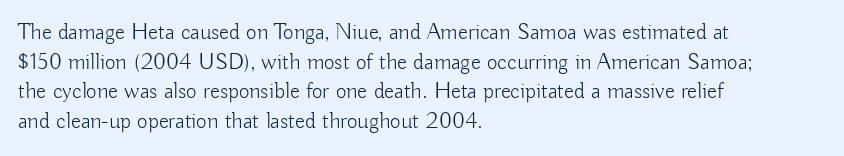
Q: Is the text bold? A: No.
Q: Is the text italic (slanted)? A: No, it is upright.
Q: Is the text underlined? A: No.
Q: How is the paragraph aligned? A: Left-aligned.
Q: Is the spacing between letters normal or unusually wide? A: Normal.
Q: Is the spacing between lines tight, normal or loose? A: Normal.
